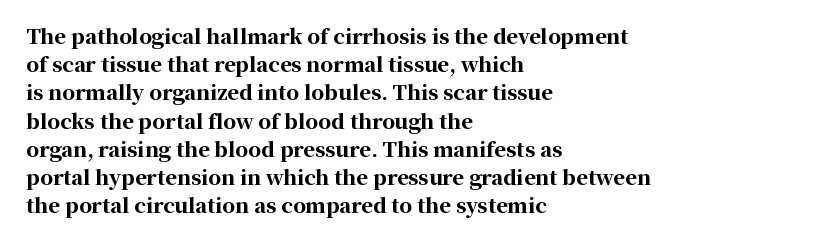
{"italic": "no", "bold": "yes", "underline": "no", "align": "left", "line_spacing": "normal", "line_spacing_ratio": 1.41, "letter_spacing": "normal", "letter_spacing_em": 0.0, "glyph_px": 20}
